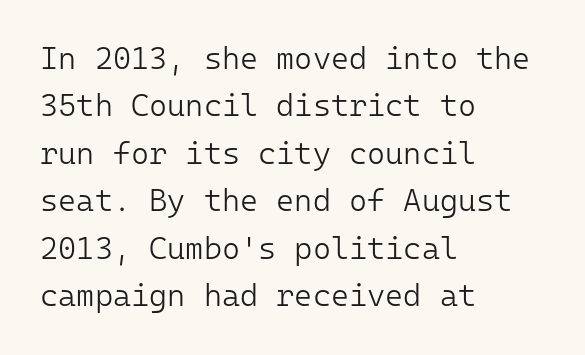
Q: Is the text bold? A: No.
Q: Is the text italic (slanted)? A: No, it is upright.
Q: Is the typeface a serif or a sans-serif typeface? A: Sans-serif.
Q: Is the text underlined? A: No.
Q: How is the paragraph aligned? A: Left-aligned.
Q: Is the spacing between letters normal or unusually wide? A: Normal.
Q: Is the spacing between lines tight, normal or loose? A: Normal.
Q: Width (condensed, normal, or wide)? A: Normal.
Q: Stroke contrast? A: Low.
Q: x-height? A: Medium.
Q: Monospaced? A: Yes.
